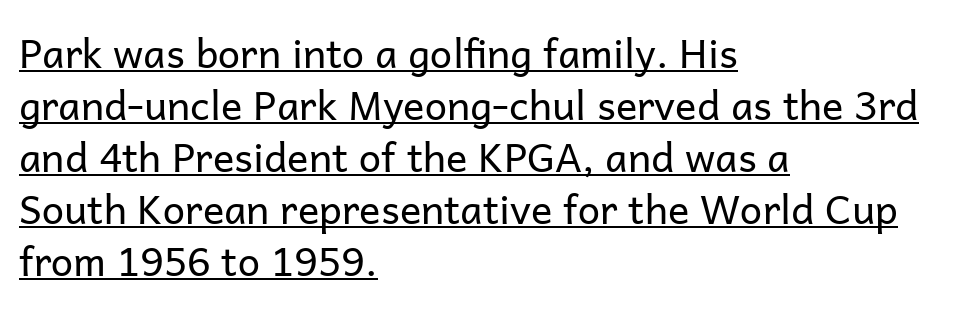
Q: Is the text bold? A: No.
Q: Is the text italic (slanted)? A: No, it is upright.
Q: Is the typeface a serif or a sans-serif typeface? A: Sans-serif.
Q: Is the text underlined? A: Yes.
Q: How is the paragraph aligned? A: Left-aligned.
Q: Is the spacing between letters normal or unusually wide? A: Normal.
Q: Is the spacing between lines tight, normal or loose? A: Normal.
Q: Width (condensed, normal, or wide)? A: Normal.
Q: Stroke contrast? A: Low.
Q: x-height? A: Medium.
Q: Monospaced? A: No.
